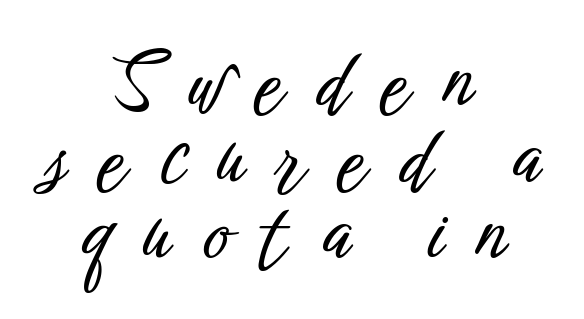
The image shows 79 px condensed sans-serif type; set centered, tight line spacing (0.97x), unusually wide letter spacing (+0.41 em), not underlined; low stroke contrast and a medium x-height.
